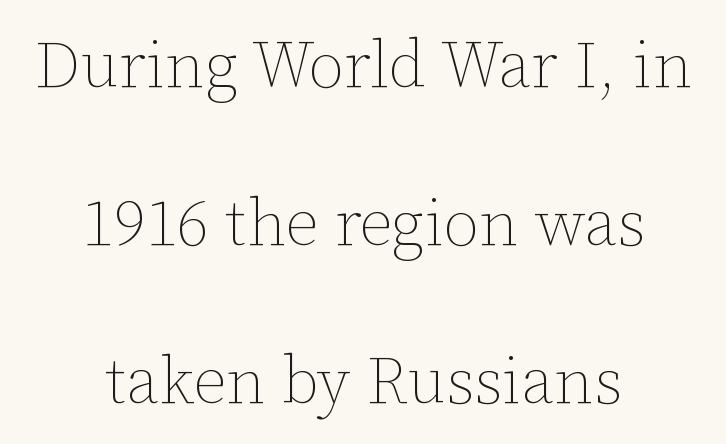
How are the letters spaced? Ordinarily, with no added tracking. This sample uses an upright cut, with every glyph sitting square on the baseline. Horizontal alignment here is central, giving a formal, balanced look. Think standard paragraph weight, or any step lighter than that. Proportional: the letters do not fall into vertical columns. Quick note: underline off.
